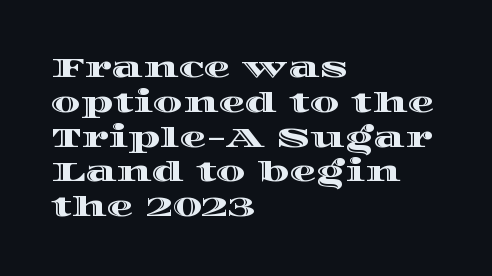
Students, observe: this is what conventionally led text looks like. This sample uses plain, unmodified letter spacing. Nobody drew a line under any word here. The typesetter chose a ragged-right arrangement here. Style check: upright.
